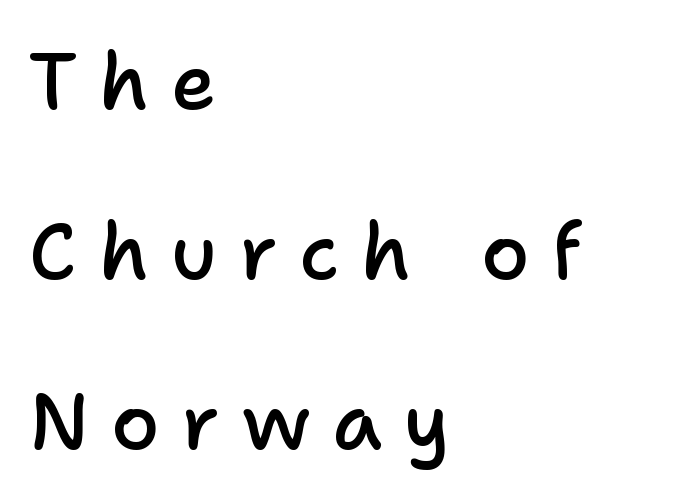
Q: Is the text bold? A: Semi-bold.
Q: Is the text italic (slanted)? A: No, it is upright.
Q: Is the typeface a serif or a sans-serif typeface? A: Sans-serif.
Q: Is the text underlined? A: No.
Q: How is the paragraph aligned? A: Left-aligned.
Q: Is the spacing between letters normal or unusually wide? A: Unusually wide.
Q: Is the spacing between lines tight, normal or loose? A: Loose.
Q: Width (condensed, normal, or wide)? A: Normal.
Q: Stroke contrast? A: Low.
Q: x-height? A: Medium.
Q: Monospaced? A: No.
